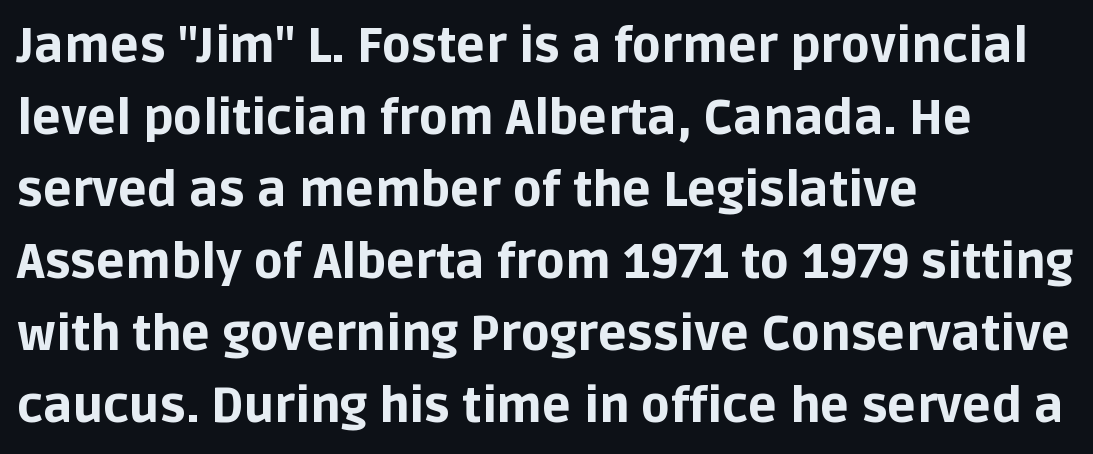
{"serif": "no", "italic": "no", "bold": "yes", "weight": "bold", "width": "normal", "stroke_contrast": "low", "x_height": "large", "monospaced": "no", "underline": "no", "align": "left", "line_spacing": "normal", "line_spacing_ratio": 1.5, "letter_spacing": "normal", "letter_spacing_em": 0.0, "glyph_px": 48}
